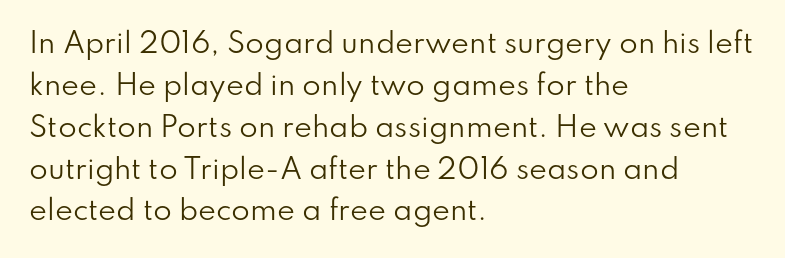
Anything drawn beneath the words? Only blank space. Each word holds together tightly as a unit, with standard inter-letter gaps. Each stroke keeps to a modest, everyday thickness or less. Normally led — the rows are evenly, conventionally spaced. In CSS terms this would be text-align: left. Does the lettering tilt? It doesn't — this is upright.
